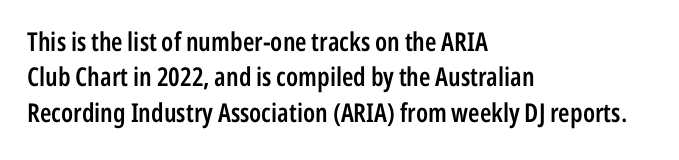
Q: Is the text bold? A: Semi-bold.
Q: Is the text italic (slanted)? A: No, it is upright.
Q: Is the text underlined? A: No.
Q: How is the paragraph aligned? A: Left-aligned.
Q: Is the spacing between letters normal or unusually wide? A: Normal.
Q: Is the spacing between lines tight, normal or loose? A: Normal.
